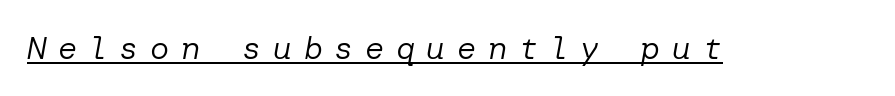
Q: Is the text bold? A: No.
Q: Is the text italic (slanted)? A: Yes, it leans right by about 10 degrees.
Q: Is the text underlined? A: Yes.
Q: Is the spacing between letters normal or unusually wide? A: Unusually wide.
Q: Width (condensed, normal, or wide)? A: Normal.
Q: Stroke contrast? A: Low.
Q: x-height? A: Medium.
